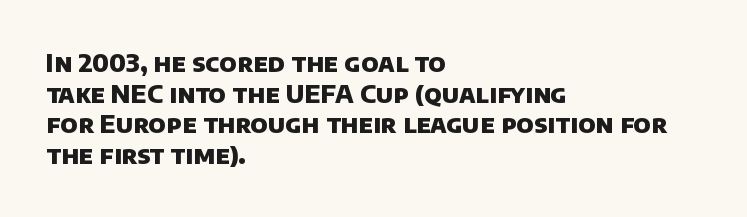
{"bold": "yes", "underline": "no", "align": "left", "line_spacing_ratio": 1.23, "letter_spacing": "normal", "letter_spacing_em": 0.0, "glyph_px": 25}
